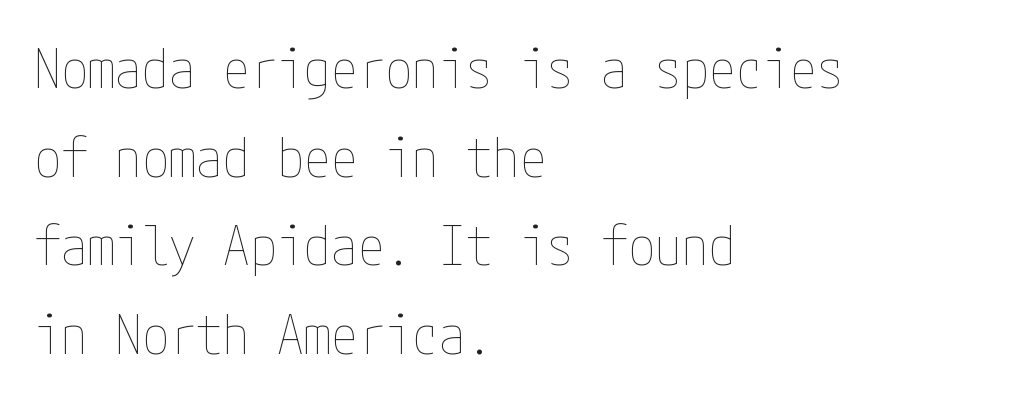
Q: Is the text bold? A: No.
Q: Is the text italic (slanted)? A: No, it is upright.
Q: Is the text underlined? A: No.
Q: How is the paragraph aligned? A: Left-aligned.
Q: Is the spacing between letters normal or unusually wide? A: Normal.
Q: Is the spacing between lines tight, normal or loose? A: Normal.
Q: Width (condensed, normal, or wide)? A: Condensed.
Q: Stroke contrast? A: Low.
Q: x-height? A: Medium.
